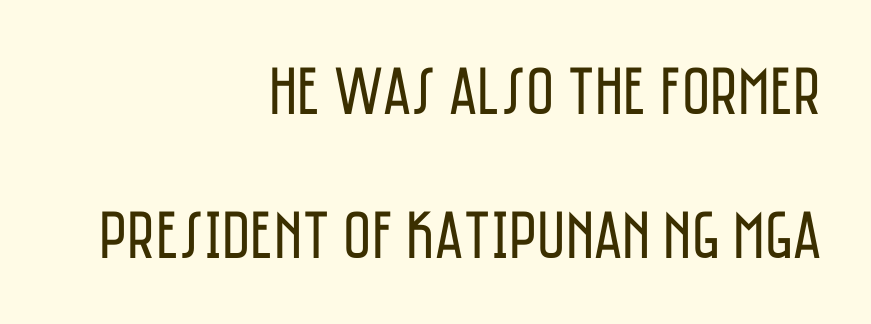
The image shows 68 px regular-weight, condensed sans-serif type, upright; set right-aligned, loose line spacing (2.12x), normal letter spacing, not underlined; low stroke contrast and a large x-height.
